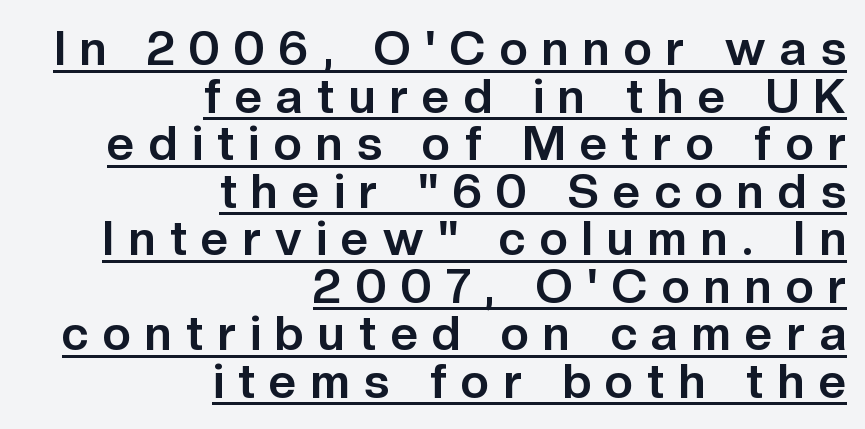
{"serif": "no", "italic": "no", "bold": "yes", "weight": "bold", "width": "normal", "stroke_contrast": "low", "x_height": "medium", "monospaced": "no", "underline": "yes", "align": "right", "line_spacing": "tight", "line_spacing_ratio": 0.99, "letter_spacing": "wide", "letter_spacing_em": 0.3, "glyph_px": 48}
